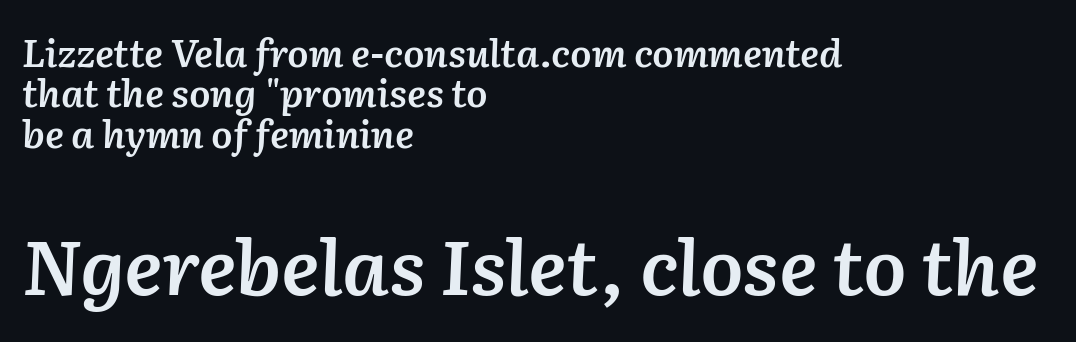
Q: Is the text bold? A: Semi-bold.
Q: Is the text italic (slanted)? A: Yes, it leans right by about 2 degrees.
Q: Is the text underlined? A: No.
Q: How is the paragraph aligned? A: Left-aligned.
Q: Is the spacing between letters normal or unusually wide? A: Normal.
Q: Is the spacing between lines tight, normal or loose? A: Tight.
Q: Which block of text is set in a larger size, the first (top) or the second (bottom)? A: The second (bottom) one.
Q: Width (condensed, normal, or wide)? A: Normal.
Q: Stroke contrast? A: Low.
Q: x-height? A: Medium.
Q: Monospaced? A: No.
